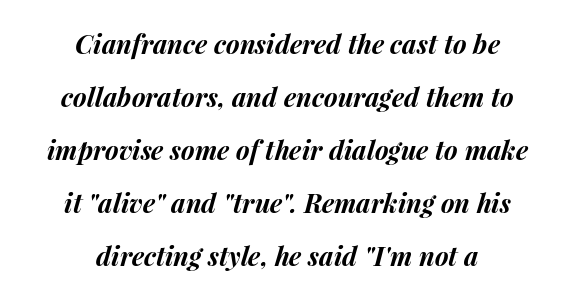
Q: Is the text bold? A: Yes.
Q: Is the text italic (slanted)? A: Yes, it leans right by about 15 degrees.
Q: Is the text underlined? A: No.
Q: How is the paragraph aligned? A: Centered.
Q: Is the spacing between letters normal or unusually wide? A: Normal.
Q: Is the spacing between lines tight, normal or loose? A: Loose.
